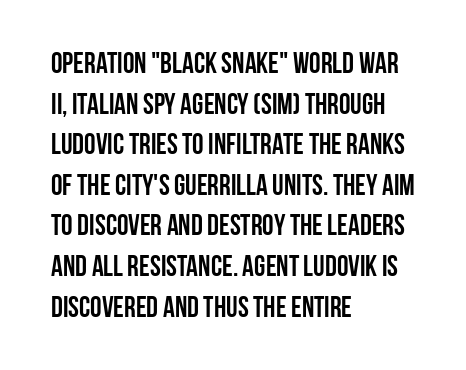
{"serif": "no", "italic": "no", "bold": "yes", "weight": "semibold", "width": "condensed", "stroke_contrast": "low", "x_height": "large", "monospaced": "no", "underline": "no", "align": "left", "line_spacing": "normal", "line_spacing_ratio": 1.4, "letter_spacing": "normal", "letter_spacing_em": 0.0, "glyph_px": 29}
